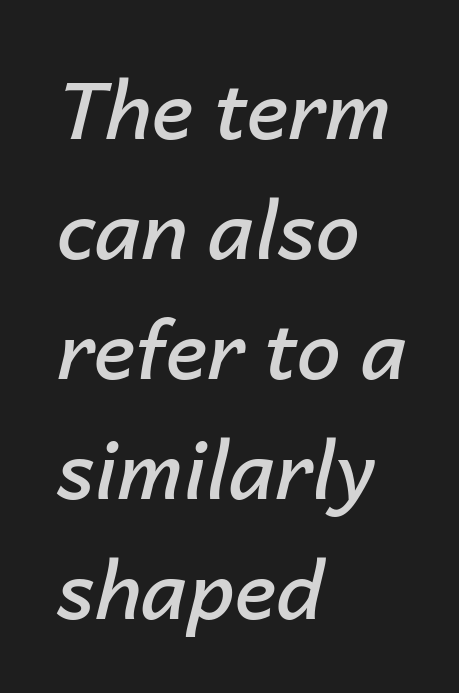
The image shows 79 px semibold type, italic (leaning right); set left-aligned, normal line spacing (1.52x), normal letter spacing, not underlined; low stroke contrast and a medium x-height.
